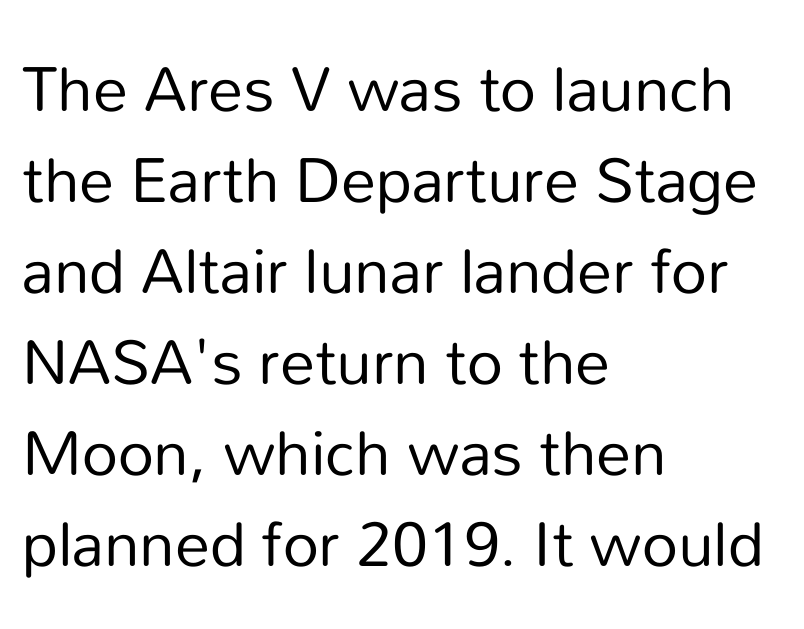
The image shows 70 px regular-weight sans-serif type, upright; set left-aligned, normal line spacing (1.3x), normal letter spacing, not underlined; low stroke contrast and a medium x-height.
